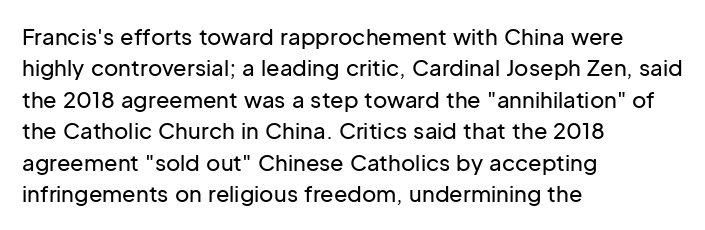
{"italic": "no", "underline": "no", "align": "left", "line_spacing": "normal", "line_spacing_ratio": 1.43, "letter_spacing": "normal", "letter_spacing_em": 0.0, "glyph_px": 22}
